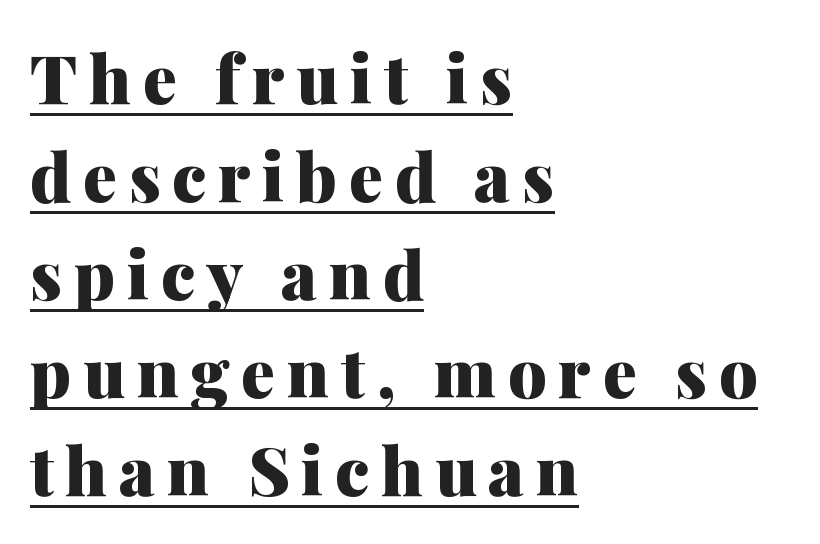
{"serif": "yes", "italic": "no", "bold": "yes", "weight": "heavy", "width": "normal", "stroke_contrast": "medium", "x_height": "medium", "monospaced": "no", "underline": "yes", "align": "left", "line_spacing": "normal", "line_spacing_ratio": 1.44, "glyph_px": 68}
